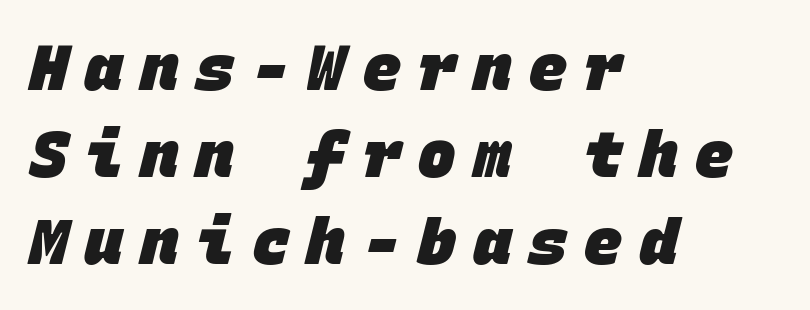
{"serif": "no", "bold": "yes", "weight": "heavy", "width": "normal", "stroke_contrast": "low", "x_height": "large", "monospaced": "yes", "underline": "no", "align": "left", "line_spacing": "normal", "line_spacing_ratio": 1.38, "letter_spacing": "wide", "letter_spacing_em": 0.28, "glyph_px": 63}
